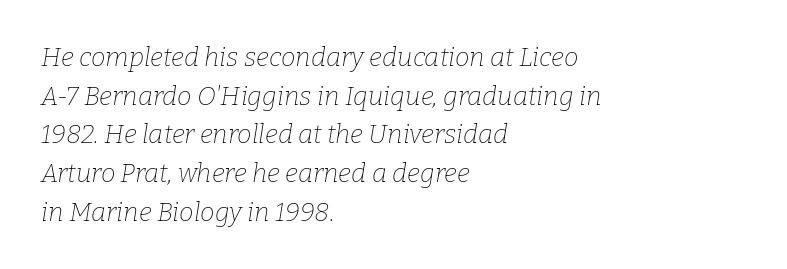
{"italic": "yes", "lean": "right", "slant_degrees": 9, "bold": "no", "underline": "no", "align": "left", "line_spacing": "normal", "line_spacing_ratio": 1.49, "letter_spacing": "normal", "letter_spacing_em": 0.0, "glyph_px": 26}
